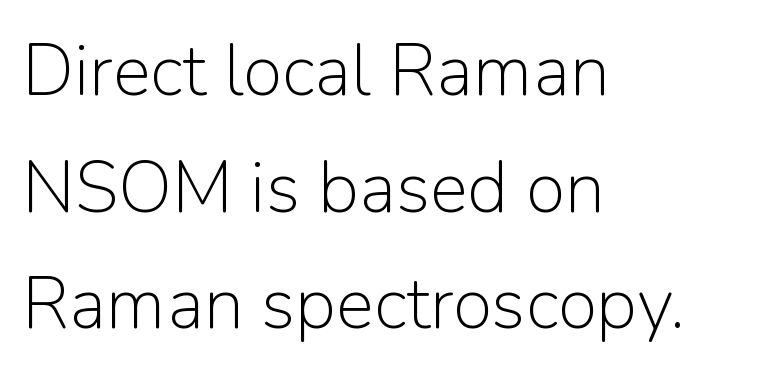
The image shows 72 px light sans-serif type, upright; set left-aligned, normal line spacing (1.62x), normal letter spacing, not underlined; low stroke contrast and a medium x-height.
